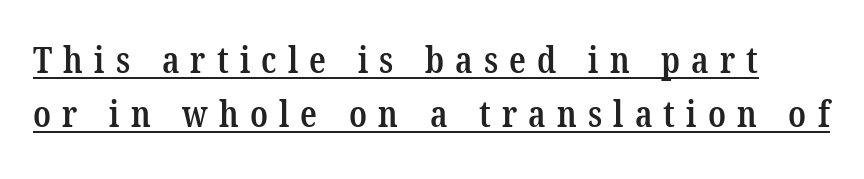
The image shows 37 px semibold, condensed serif type; set normal line spacing (1.45x), unusually wide letter spacing (+0.3 em), underlined; low stroke contrast and a medium x-height.
